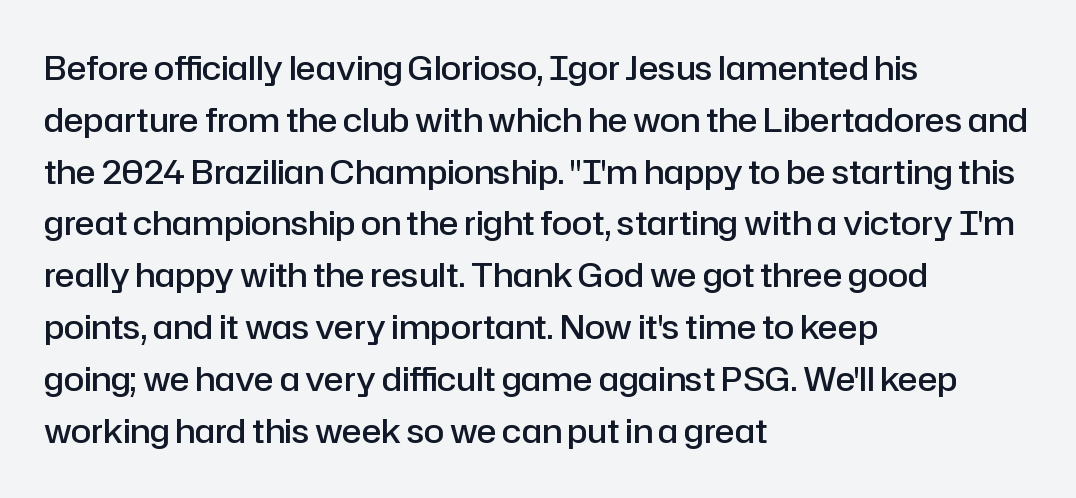
You can tell it's not italic because the verticals are truly vertical. Character widths vary here, with narrow letters taking less room than wide ones. Is there much room between lines? A standard amount, neither cramped nor airy. Plain, unruled lines of type. Typesetter's note: demi weight, one step under bold.
